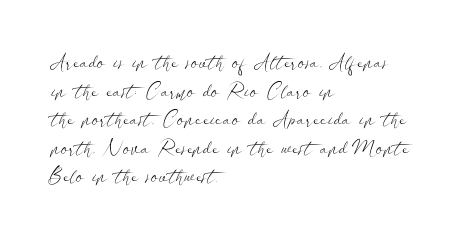
Q: Is the text bold? A: No.
Q: Is the text italic (slanted)? A: Yes.
Q: Is the text underlined? A: No.
Q: How is the paragraph aligned? A: Left-aligned.
Q: Is the spacing between letters normal or unusually wide? A: Normal.
Q: Is the spacing between lines tight, normal or loose? A: Normal.
